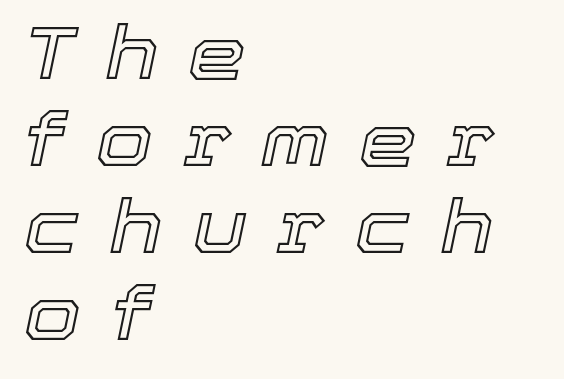
{"italic": "yes", "lean": "right", "slant_degrees": 12, "width": "normal", "x_height": "medium", "monospaced": "no", "underline": "no", "align": "left", "line_spacing_ratio": 1.19, "letter_spacing": "wide", "letter_spacing_em": 0.41, "glyph_px": 73}
